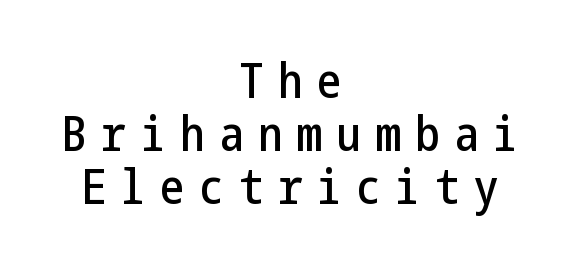
The rendering shows plain stroke endings on the letterforms — a sans-serif design. Rendered with straight, roman letterforms. Baseline-to-baseline distance is barely more than the letter height. In terms of letterspacing, this is a distinctly airy, spread setting. This rendering uses center alignment, leaving both contours irregular but symmetric. Just letters on the line, the space beneath them empty.
